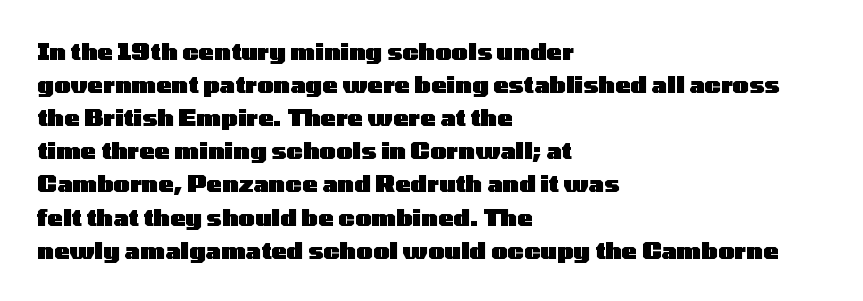
This sample keeps an unexceptional amount of space between lines. Strokes here are thick enough to call this a true bold. A student would call this left alignment; a typographer would say flush left, rag right. You can tell it's not italic because the verticals are truly vertical.
